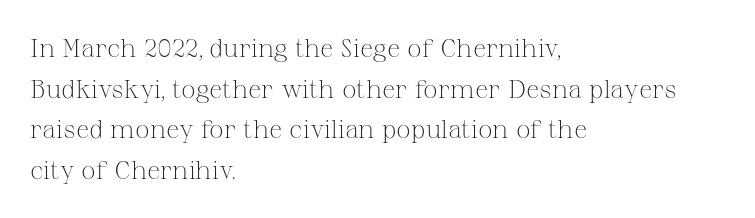
Q: Is the text bold? A: No.
Q: Is the text italic (slanted)? A: No, it is upright.
Q: Is the text underlined? A: No.
Q: How is the paragraph aligned? A: Left-aligned.
Q: Is the spacing between letters normal or unusually wide? A: Normal.
Q: Is the spacing between lines tight, normal or loose? A: Normal.
